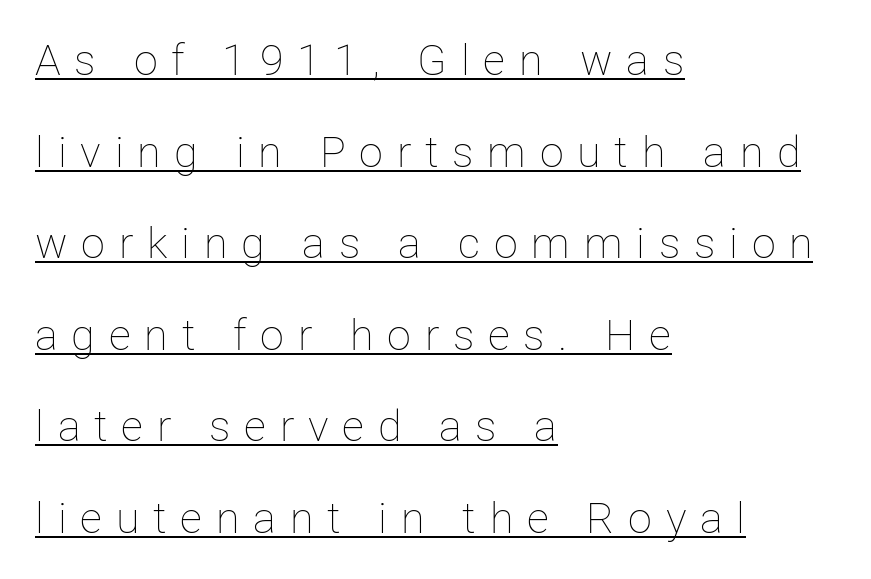
Notice how a bar underscores the lettering throughout. Left-aligned paragraph, ragged on the right. Is there much room between lines? Yes — plenty of vertical air separates them. Inter-character spacing is expanded well beyond the font's built-in metrics. These lines are rendered in a variable-pitch font. Stroke thickness stays within the range of a standard reading face or lighter.
